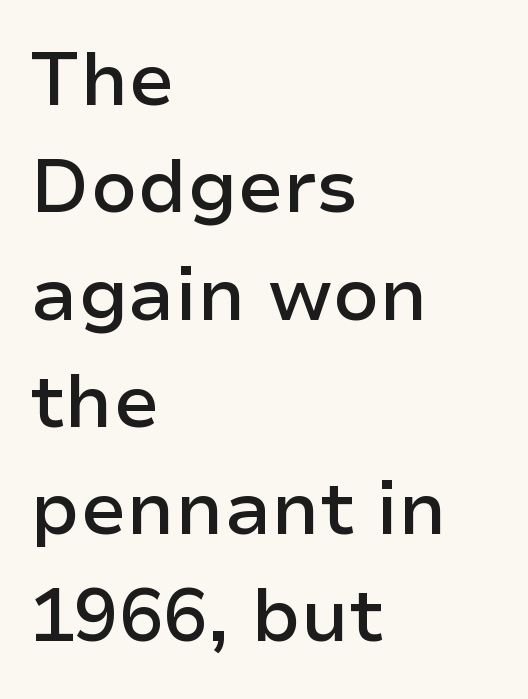
{"serif": "no", "italic": "no", "bold": "semi", "weight": "semibold", "width": "normal", "stroke_contrast": "low", "x_height": "medium", "monospaced": "no", "underline": "no", "align": "left", "line_spacing": "normal", "line_spacing_ratio": 1.45, "letter_spacing": "normal", "letter_spacing_em": 0.0, "glyph_px": 74}
